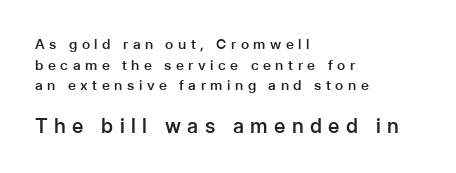
Q: Is the text bold? A: Semi-bold.
Q: Is the text italic (slanted)? A: No, it is upright.
Q: Is the text underlined? A: No.
Q: How is the paragraph aligned? A: Left-aligned.
Q: Is the spacing between letters normal or unusually wide? A: Unusually wide.
Q: Is the spacing between lines tight, normal or loose? A: Normal.
Q: Which block of text is set in a larger size, the first (top) or the second (bottom)? A: The second (bottom) one.
